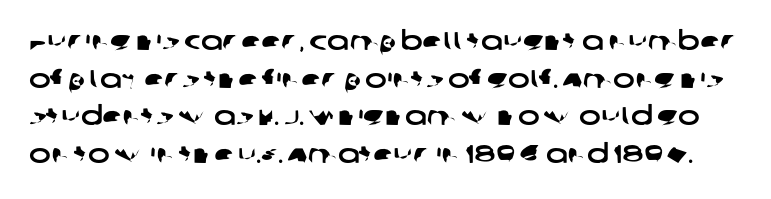
{"underline": "no", "line_spacing": "normal", "line_spacing_ratio": 1.45, "letter_spacing": "normal", "letter_spacing_em": 0.0, "glyph_px": 26}
